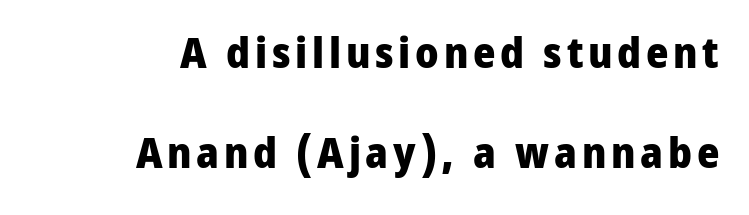
The image shows 43 px heavy sans-serif type, upright; set right-aligned, loose line spacing (2.33x), not underlined; low stroke contrast and a medium x-height.
